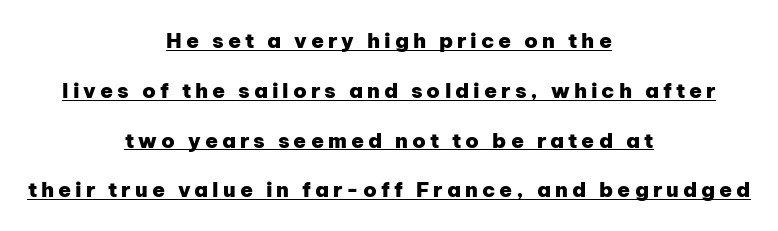
Q: Is the text bold? A: Yes.
Q: Is the text italic (slanted)? A: No, it is upright.
Q: Is the text underlined? A: Yes.
Q: How is the paragraph aligned? A: Centered.
Q: Is the spacing between lines tight, normal or loose? A: Loose.
